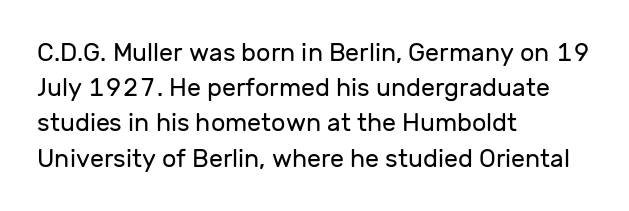
{"italic": "no", "bold": "no", "underline": "no", "align": "left", "line_spacing": "normal", "line_spacing_ratio": 1.41, "letter_spacing": "normal", "letter_spacing_em": 0.0, "glyph_px": 25}
